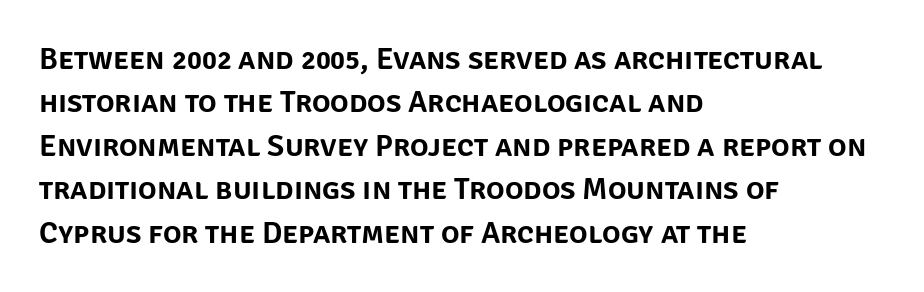
Typographically, this falls in the sans-serif category. The passage shown is typed in a proportional face where columns would drift. One-word summary of the alignment: left. Only glyphs here, with clear space below each row. How would I describe the line gaps? Plain and ordinary. This is the regular roman posture of the typeface.
